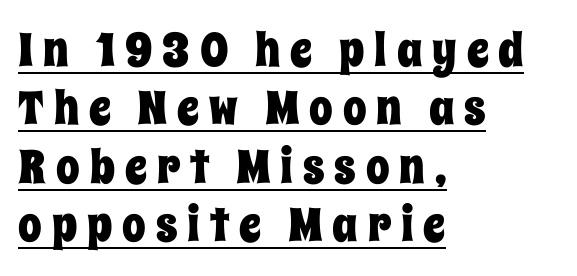
Q: Is the text italic (slanted)? A: No, it is upright.
Q: Is the text underlined? A: Yes.
Q: How is the paragraph aligned? A: Left-aligned.
Q: Is the spacing between letters normal or unusually wide? A: Unusually wide.
Q: Width (condensed, normal, or wide)? A: Condensed.
Q: Stroke contrast? A: Low.
Q: x-height? A: Large.
Q: Monospaced? A: No.
